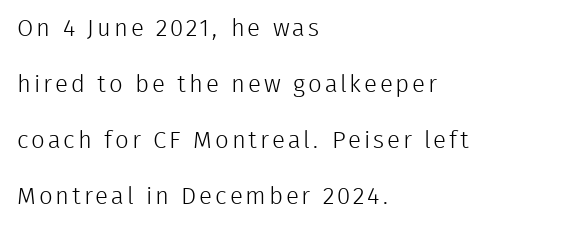
The image shows 24 px text type, upright; set left-aligned, loose line spacing (2.33x), not underlined.
